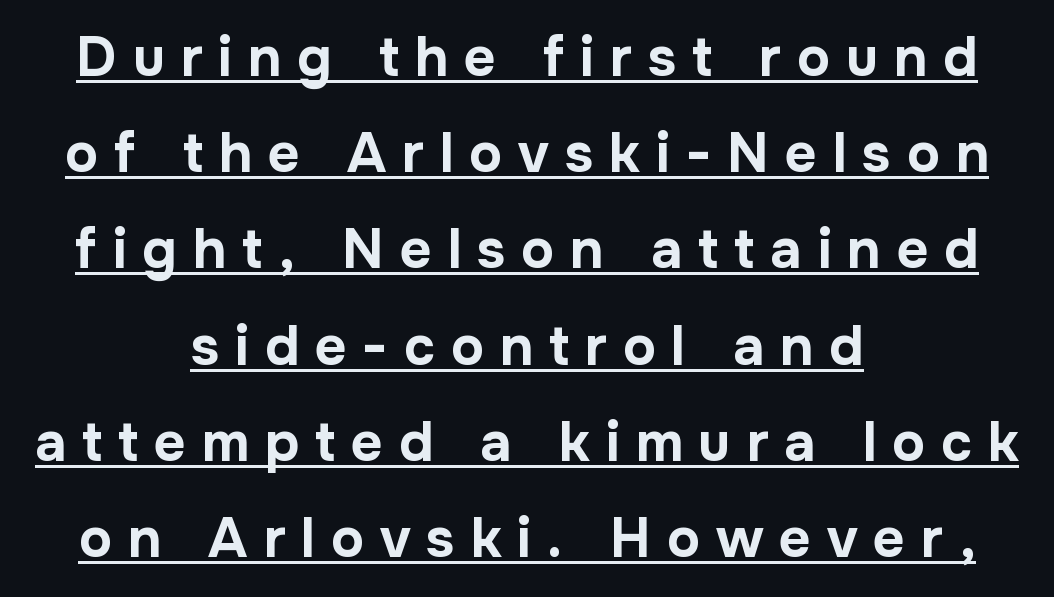
The image shows 55 px bold sans-serif type, upright; set centered, line spacing 1.75x, unusually wide letter spacing (+0.29 em), underlined; low stroke contrast and a medium x-height.
